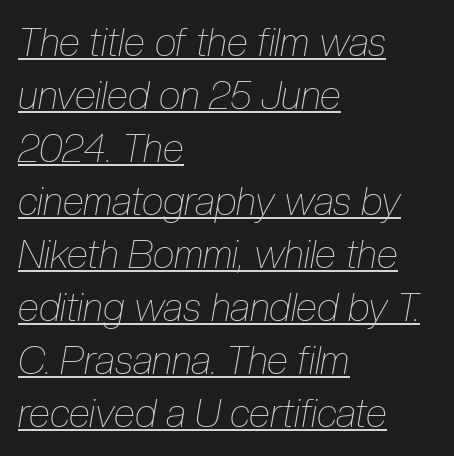
{"italic": "yes", "lean": "right", "slant_degrees": 10, "bold": "no", "weight": "thin", "width": "condensed", "stroke_contrast": "low", "x_height": "medium", "monospaced": "no", "underline": "yes", "align": "left", "line_spacing": "normal", "line_spacing_ratio": 1.36, "letter_spacing": "normal", "letter_spacing_em": 0.0, "glyph_px": 39}
